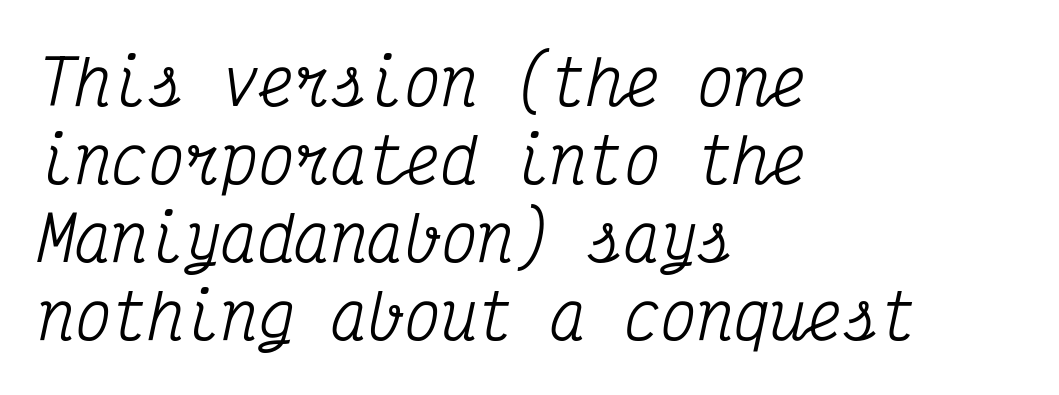
The image shows 61 px condensed serif type, italic (leaning right), monospaced; set left-aligned, normal line spacing (1.28x), normal letter spacing, not underlined; medium stroke contrast and a medium x-height.
